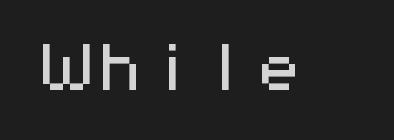
The image shows 53 px wide sans-serif type, upright, monospaced; set normal letter spacing, not underlined; medium stroke contrast and a medium x-height.
